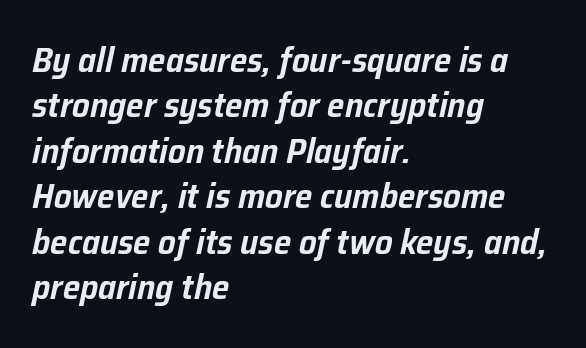
{"italic": "yes", "lean": "right", "slant_degrees": 12, "width": "normal", "stroke_contrast": "low", "x_height": "medium", "monospaced": "no", "underline": "no", "align": "left", "line_spacing": "normal", "line_spacing_ratio": 1.3, "letter_spacing": "normal", "letter_spacing_em": 0.0, "glyph_px": 35}
